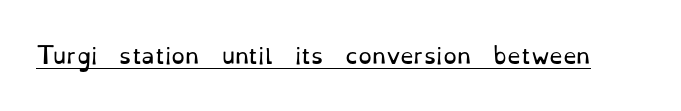
{"italic": "no", "bold": "no", "underline": "yes", "letter_spacing": "normal", "letter_spacing_em": 0.0, "glyph_px": 22}
